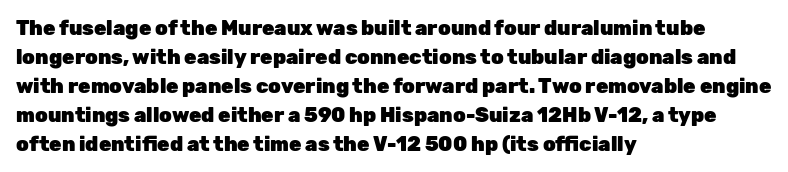
Style check: upright. The block of text has a typical density, with ordinary space between rows. The words here are not underlined. The paragraph shown leans on its left margin. The gaps between neighbouring characters are ordinary and unremarkable.
